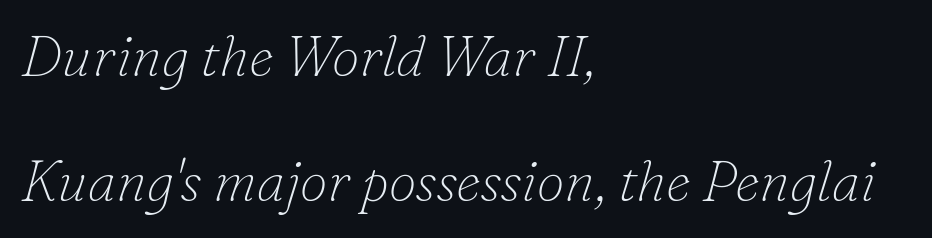
Q: Is the text bold? A: No.
Q: Is the text italic (slanted)? A: Yes, it leans right by about 16 degrees.
Q: Is the typeface a serif or a sans-serif typeface? A: Serif.
Q: Is the text underlined? A: No.
Q: How is the paragraph aligned? A: Left-aligned.
Q: Is the spacing between letters normal or unusually wide? A: Normal.
Q: Is the spacing between lines tight, normal or loose? A: Loose.
Q: Width (condensed, normal, or wide)? A: Normal.
Q: Stroke contrast? A: Low.
Q: x-height? A: Small.
Q: Monospaced? A: No.
